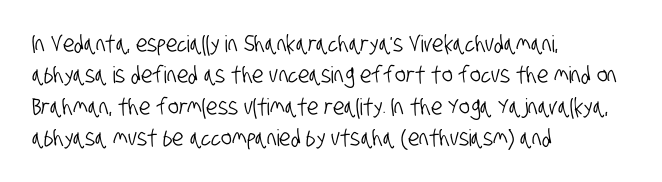
Q: Is the text underlined? A: No.
Q: How is the paragraph aligned? A: Left-aligned.
Q: Is the spacing between letters normal or unusually wide? A: Normal.
Q: Is the spacing between lines tight, normal or loose? A: Normal.
